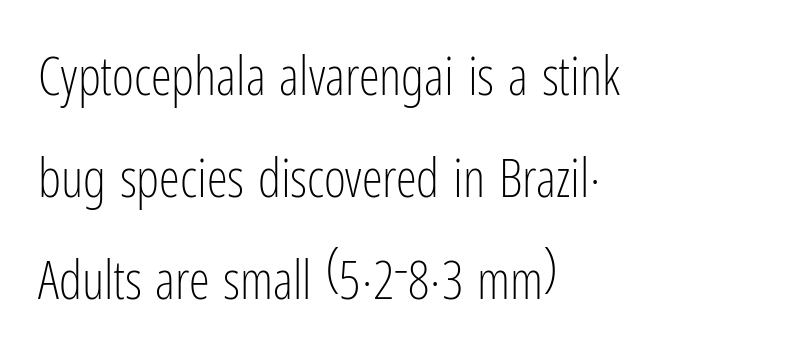
The image shows 53 px light, condensed sans-serif type, upright; set left-aligned, loose line spacing (1.92x), normal letter spacing, not underlined; low stroke contrast and a medium x-height.
